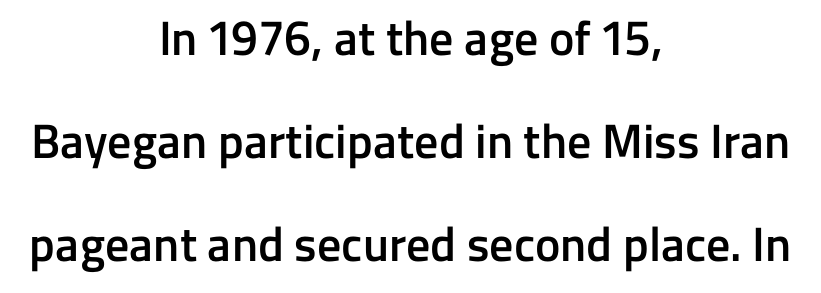
{"serif": "no", "italic": "no", "bold": "semi", "weight": "semibold", "width": "normal", "stroke_contrast": "low", "x_height": "medium", "monospaced": "no", "underline": "no", "align": "center", "line_spacing": "loose", "line_spacing_ratio": 2.15, "letter_spacing": "normal", "letter_spacing_em": 0.0, "glyph_px": 48}
